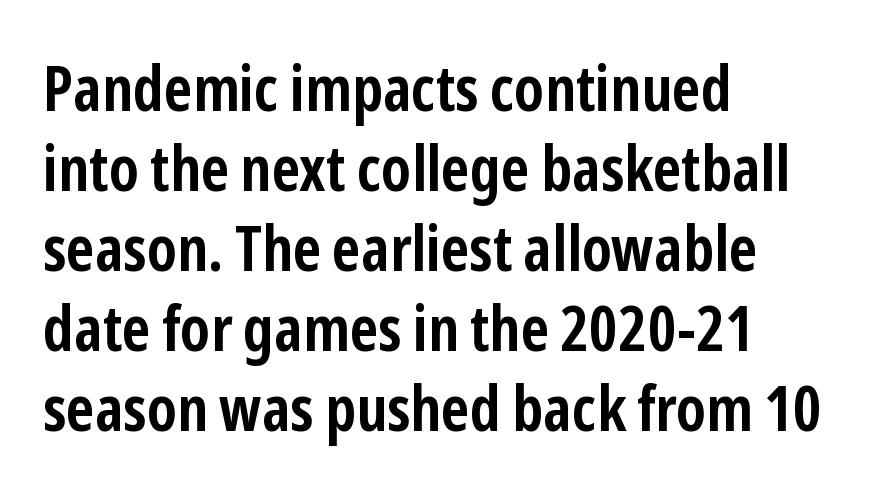
The typesetting leans heavy: a genuine bold. Plain, unruled lines of type. The rendering uses natural spacing where letterforms have individual widths. A typesetter would call this leading conventional body-copy spacing.
